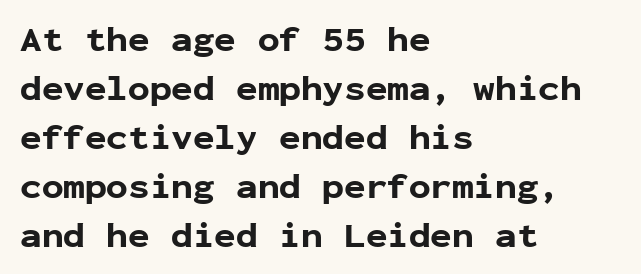
Q: Is the text bold? A: Yes.
Q: Is the text italic (slanted)? A: No, it is upright.
Q: Is the typeface a serif or a sans-serif typeface? A: Sans-serif.
Q: Is the text underlined? A: No.
Q: How is the paragraph aligned? A: Left-aligned.
Q: Is the spacing between letters normal or unusually wide? A: Normal.
Q: Is the spacing between lines tight, normal or loose? A: Normal.
Q: Width (condensed, normal, or wide)? A: Normal.
Q: Stroke contrast? A: Low.
Q: x-height? A: Medium.
Q: Monospaced? A: Yes.
